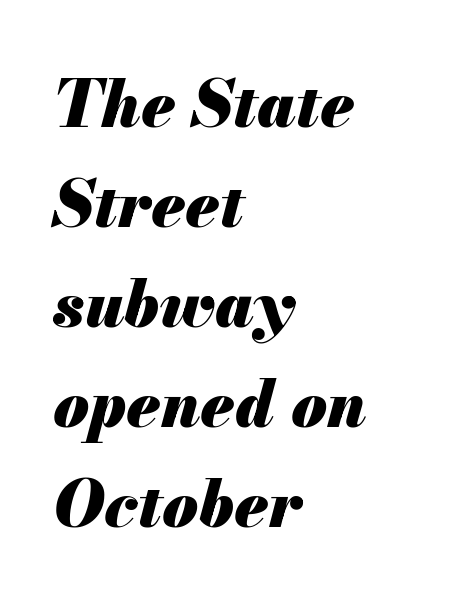
{"italic": "yes", "lean": "right", "slant_degrees": 13, "bold": "yes", "weight": "heavy", "width": "normal", "stroke_contrast": "medium", "x_height": "small", "monospaced": "no", "underline": "no", "align": "left", "line_spacing": "normal", "line_spacing_ratio": 1.54, "letter_spacing": "normal", "letter_spacing_em": 0.0, "glyph_px": 65}
